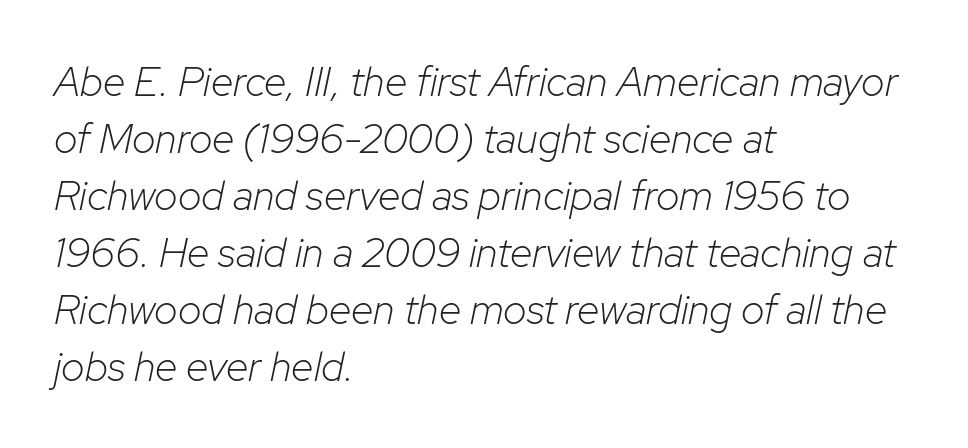
{"italic": "yes", "lean": "right", "slant_degrees": 12, "bold": "no", "weight": "light", "width": "normal", "stroke_contrast": "low", "x_height": "medium", "monospaced": "no", "underline": "no", "align": "left", "line_spacing": "normal", "line_spacing_ratio": 1.39, "letter_spacing": "normal", "letter_spacing_em": 0.0, "glyph_px": 41}
